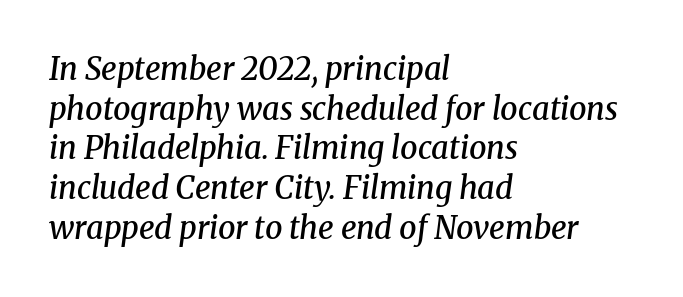
The glyphs look as if they've been sheared to an angle. The strip under each line holds only bare page. These lines are rendered in a variable-pitch font. Nobody touched the tracking dial on this one. How would I describe the line gaps? Plain and ordinary.
